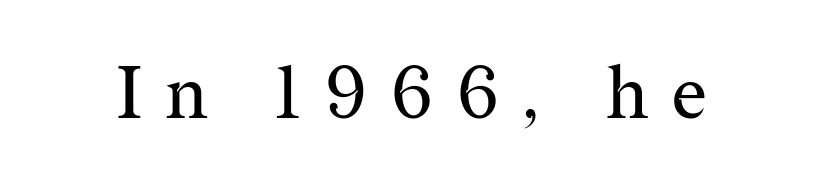
{"serif": "yes", "italic": "no", "bold": "no", "weight": "regular", "width": "normal", "stroke_contrast": "medium", "x_height": "medium", "monospaced": "no", "underline": "no", "letter_spacing": "wide", "letter_spacing_em": 0.32, "glyph_px": 74}
